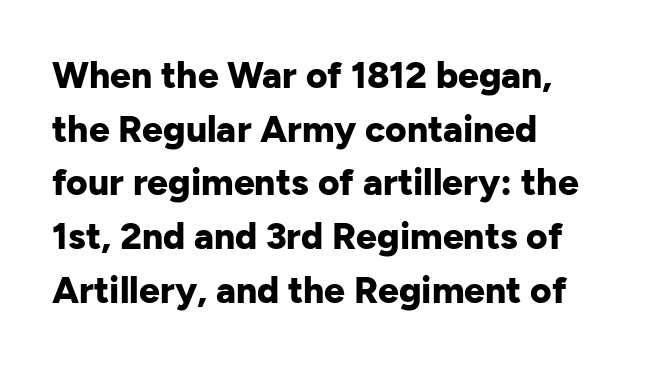
You can tell from the bare stems that sans-serif type was used. Italic: no, the glyphs are upright roman. A dark, heavy texture on the line: the type is bold. Think of a printed novel: that variable character pitch is what you see here. Notice how the passage keeps a crisp vertical edge on the left only. Honestly, the letter spacing is just normal — you wouldn't notice it.
